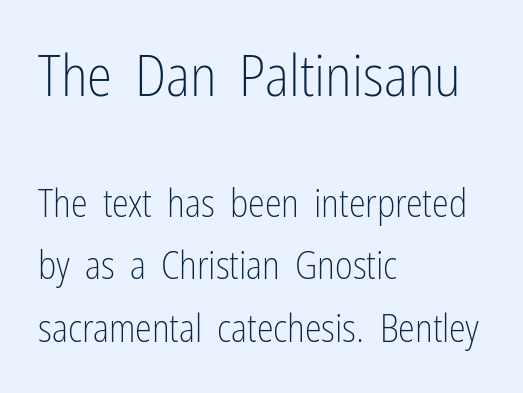
{"serif": "no", "italic": "no", "bold": "no", "weight": "light", "width": "condensed", "stroke_contrast": "low", "x_height": "medium", "monospaced": "no", "underline": "no", "align": "left", "line_spacing": "normal", "line_spacing_ratio": 1.65, "letter_spacing": "normal", "letter_spacing_em": 0.0, "larger_block": "first", "size_ratio": 1.5, "glyph_px": 57}
